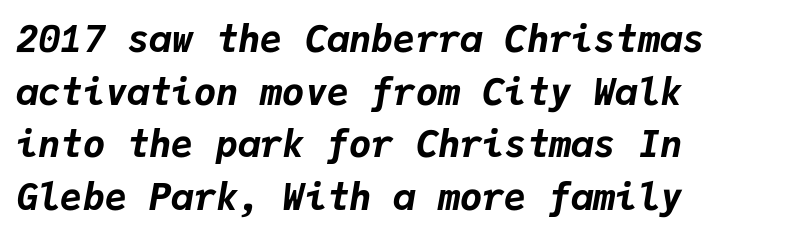
{"italic": "yes", "lean": "right", "slant_degrees": 9, "bold": "yes", "weight": "bold", "width": "normal", "stroke_contrast": "low", "x_height": "medium", "monospaced": "yes", "underline": "no", "align": "left", "line_spacing": "normal", "line_spacing_ratio": 1.42, "letter_spacing": "normal", "letter_spacing_em": 0.0, "glyph_px": 37}
